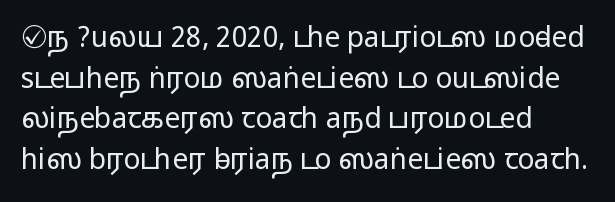
Q: Is the text italic (slanted)? A: No, it is upright.
Q: Is the typeface a serif or a sans-serif typeface? A: Sans-serif.
Q: Is the text underlined? A: No.
Q: How is the paragraph aligned? A: Left-aligned.
Q: Is the spacing between letters normal or unusually wide? A: Normal.
Q: Is the spacing between lines tight, normal or loose? A: Normal.
Q: Width (condensed, normal, or wide)? A: Wide.
Q: Stroke contrast? A: Medium.
Q: Monospaced? A: No.
